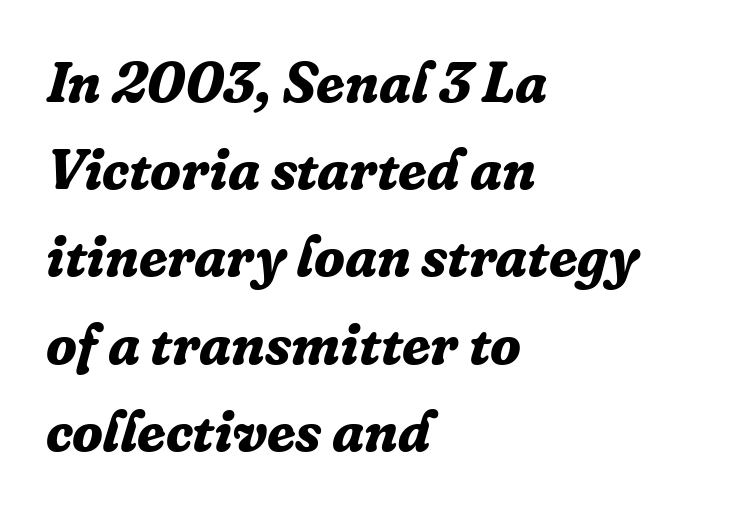
Type style note: has serifs. Evenly set lines give the paragraph a standard silhouette. Notice how the passage keeps a crisp vertical edge on the left only. The letters are bold, with thick, heavy strokes.
